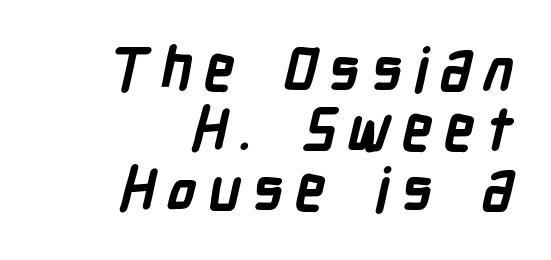
The image shows 60 px semibold, condensed sans-serif type; set right-aligned, tight line spacing (1.0x), not underlined; low stroke contrast and a medium x-height.
